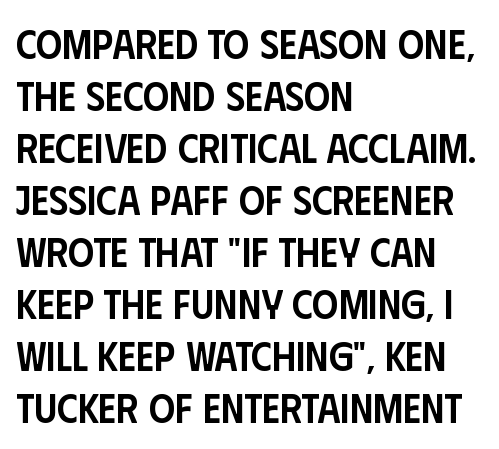
{"serif": "no", "italic": "no", "bold": "semi", "weight": "semibold", "width": "condensed", "stroke_contrast": "low", "x_height": "large", "monospaced": "no", "underline": "no", "align": "left", "line_spacing": "normal", "line_spacing_ratio": 1.27, "letter_spacing": "normal", "letter_spacing_em": 0.0, "glyph_px": 41}
